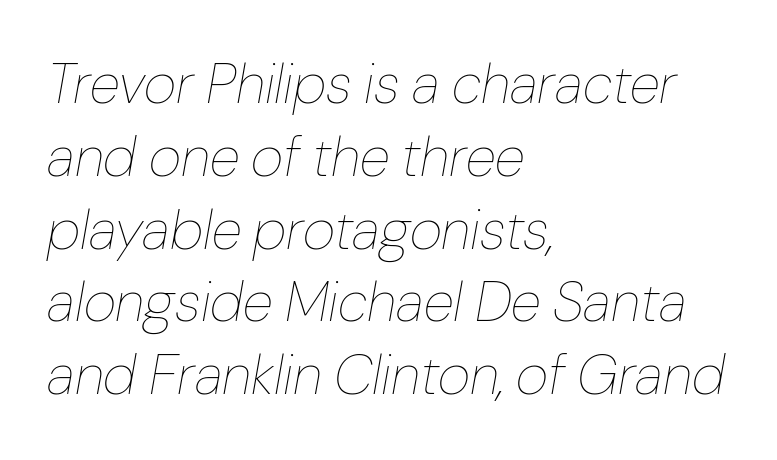
{"italic": "yes", "lean": "right", "slant_degrees": 10, "bold": "no", "weight": "thin", "width": "normal", "stroke_contrast": "low", "x_height": "medium", "monospaced": "no", "underline": "no", "align": "left", "line_spacing": "normal", "line_spacing_ratio": 1.3, "letter_spacing": "normal", "letter_spacing_em": 0.0, "glyph_px": 56}
